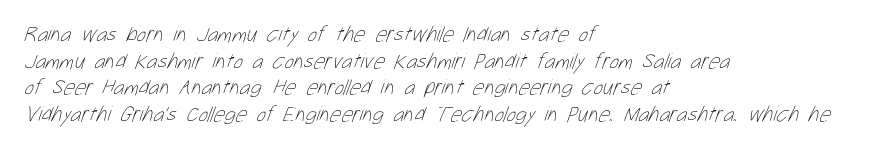
{"bold": "no", "underline": "no", "align": "left", "line_spacing_ratio": 1.21, "letter_spacing": "normal", "letter_spacing_em": 0.0, "glyph_px": 22}
